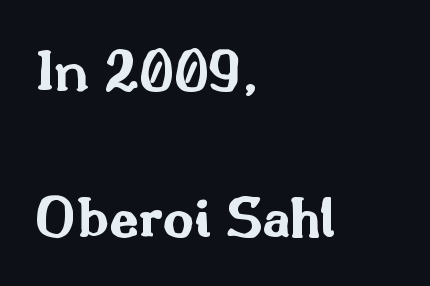
{"serif": "no", "italic": "no", "bold": "yes", "weight": "bold", "width": "wide", "stroke_contrast": "medium", "x_height": "small", "monospaced": "no", "underline": "no", "align": "left", "line_spacing": "loose", "line_spacing_ratio": 2.45, "letter_spacing": "normal", "letter_spacing_em": 0.0, "glyph_px": 60}
